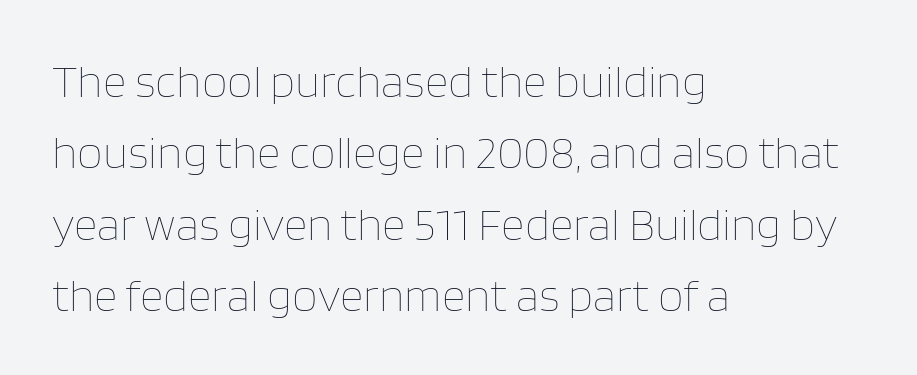
The image shows 46 px thin type, upright; set left-aligned, normal line spacing (1.55x), normal letter spacing, not underlined; low stroke contrast and a large x-height.
